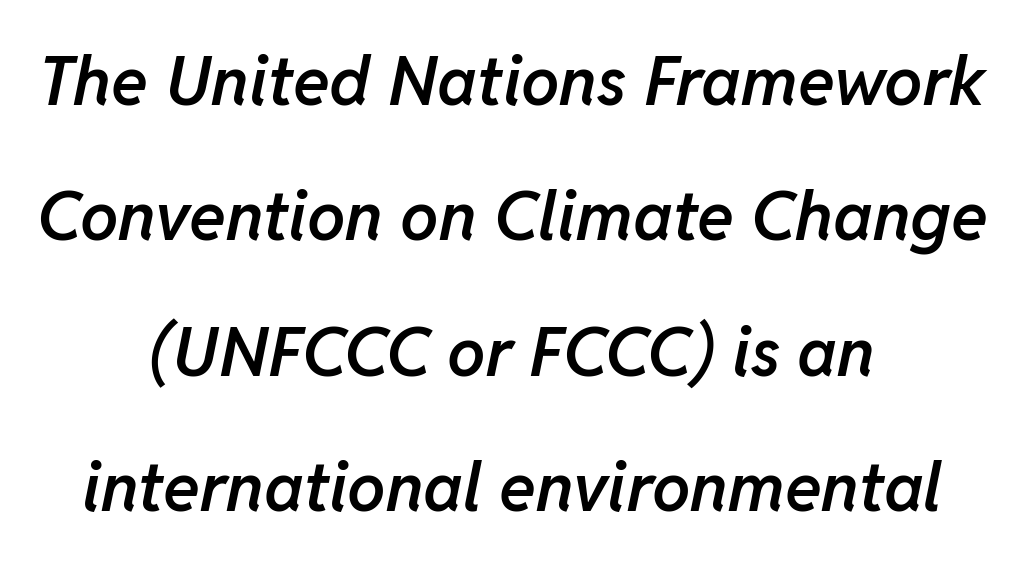
{"italic": "yes", "lean": "right", "slant_degrees": 11, "bold": "semi", "weight": "semibold", "width": "normal", "stroke_contrast": "low", "x_height": "medium", "monospaced": "no", "underline": "no", "align": "center", "line_spacing": "loose", "line_spacing_ratio": 1.99, "letter_spacing": "normal", "letter_spacing_em": 0.0, "glyph_px": 68}
